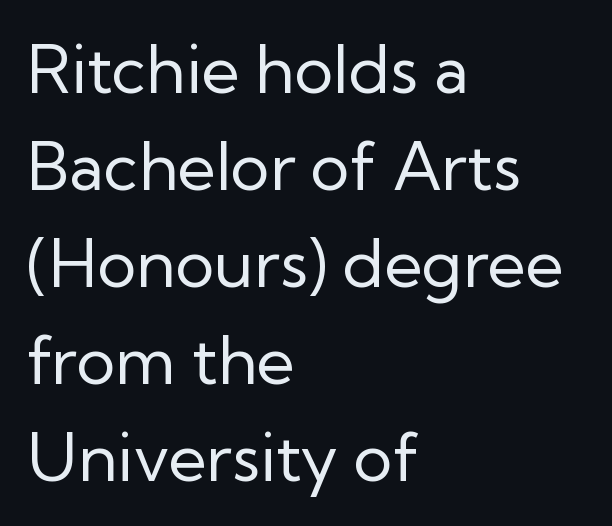
Q: Is the text bold? A: No.
Q: Is the text italic (slanted)? A: No, it is upright.
Q: Is the typeface a serif or a sans-serif typeface? A: Sans-serif.
Q: Is the text underlined? A: No.
Q: How is the paragraph aligned? A: Left-aligned.
Q: Is the spacing between letters normal or unusually wide? A: Normal.
Q: Is the spacing between lines tight, normal or loose? A: Normal.
Q: Width (condensed, normal, or wide)? A: Normal.
Q: Stroke contrast? A: Low.
Q: x-height? A: Medium.
Q: Monospaced? A: No.
